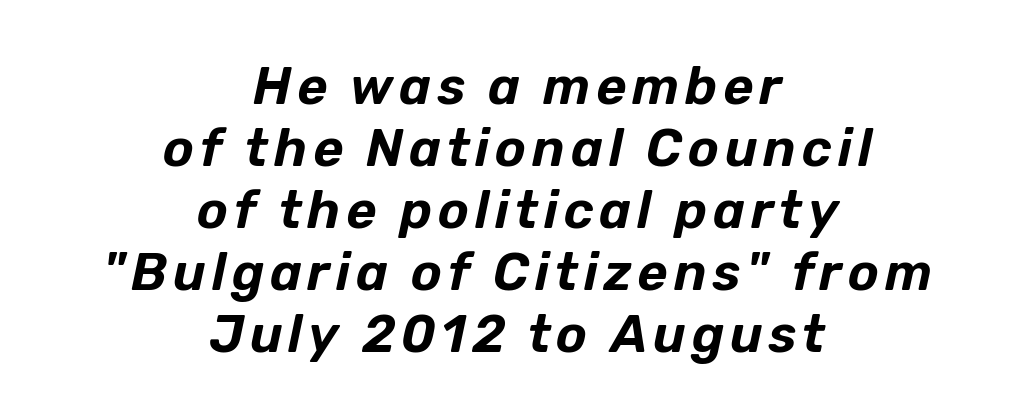
Note the varied advance widths — an 'i' is clearly narrower than an 'm'. This sample is center-justified, so both line endings float freely. The space beneath each line is pristine and unruled. Looking at the ascenders, they clearly lean.
